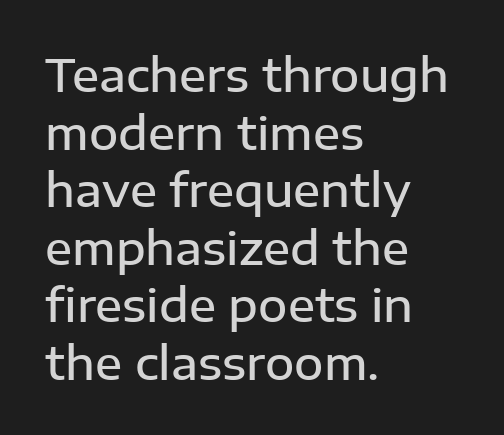
The image shows 45 px semibold sans-serif type, upright; set left-aligned, normal line spacing (1.28x), normal letter spacing, not underlined; low stroke contrast and a medium x-height.
